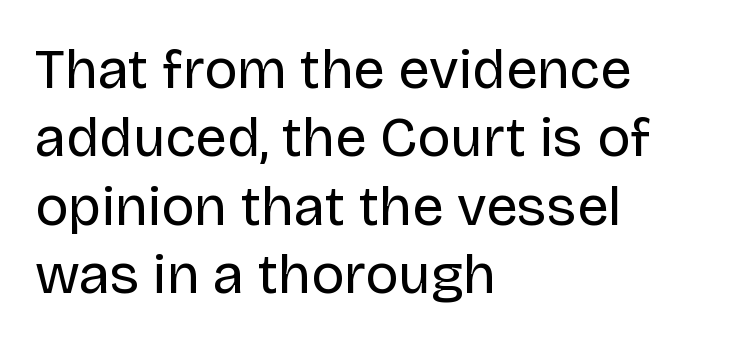
Spacing between characters is what you'd get straight out of the box. The letters advance in unequal steps, a hallmark of proportional type. Is this a sans? Yes — the strokes have no serifs. Underlining? Definitely not there. The axis of the letterforms is exactly vertical. Bold? No — there's no thickening of the strokes.
